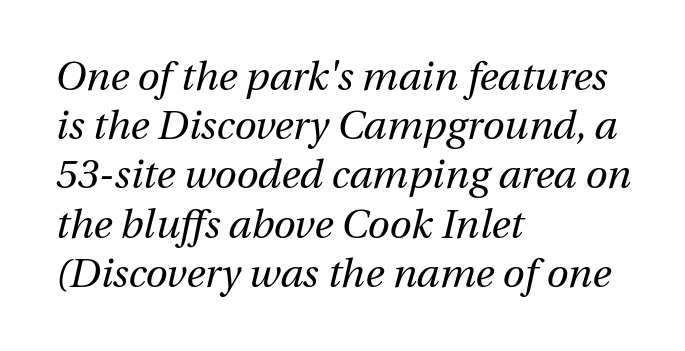
Q: Is the text bold? A: No.
Q: Is the text italic (slanted)? A: Yes, it leans right by about 12 degrees.
Q: Is the text underlined? A: No.
Q: How is the paragraph aligned? A: Left-aligned.
Q: Is the spacing between letters normal or unusually wide? A: Normal.
Q: Width (condensed, normal, or wide)? A: Normal.
Q: Stroke contrast? A: Medium.
Q: x-height? A: Medium.
Q: Monospaced? A: No.
